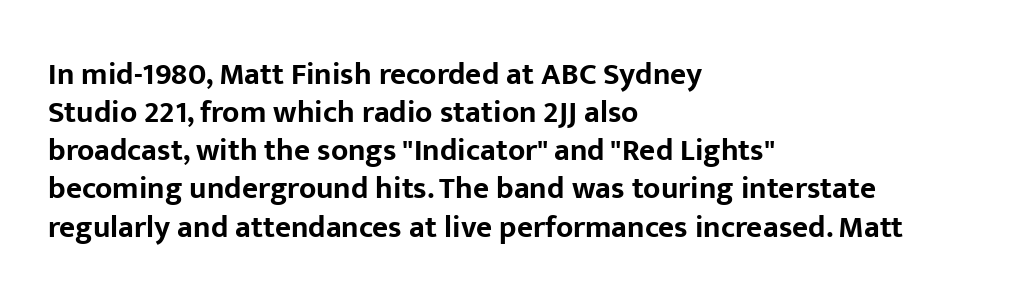
The image shows 31 px bold sans-serif type, upright; set left-aligned, line spacing 1.23x, normal letter spacing, not underlined; low stroke contrast and a medium x-height.
